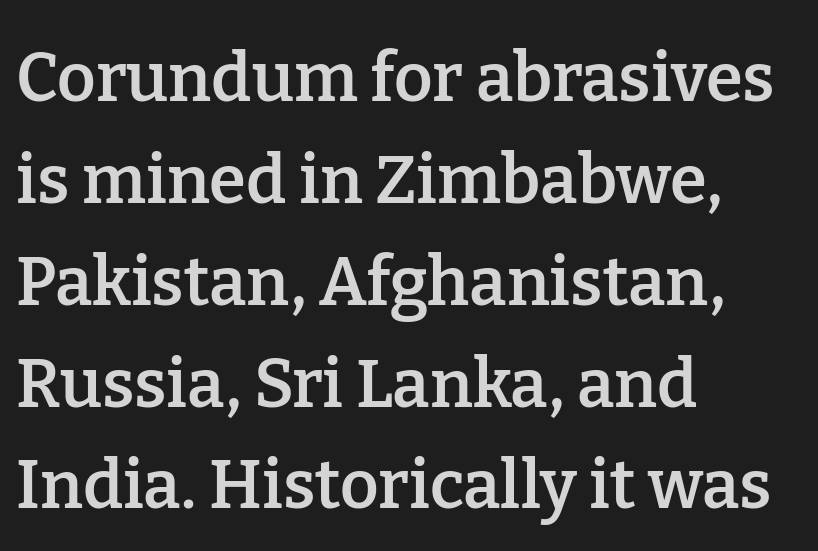
The space beneath each line is pristine and unruled. You could not count columns in this text — the font is proportionally spaced. If you drew a line through each stem, it would be perfectly vertical. Between one letter and the next there's only the usual sliver of space. The face used here is seriffed, in the tradition of book romans. Typesetter's note: demi weight, one step under bold.
